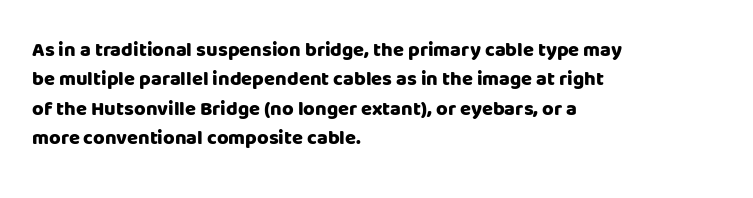
The image shows 20 px bold type, upright; set left-aligned, normal line spacing (1.47x), normal letter spacing, not underlined.
